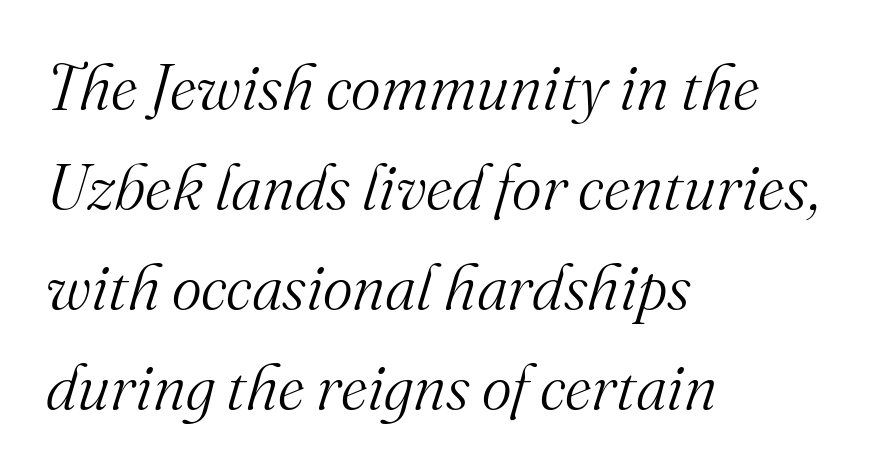
The image shows 64 px light serif type, italic (leaning right); set left-aligned, normal line spacing (1.56x), normal letter spacing, not underlined; medium stroke contrast and a small x-height.
